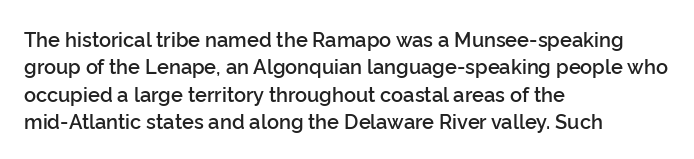
The image shows 20 px text type, upright; set left-aligned, normal line spacing (1.37x), normal letter spacing, not underlined.
